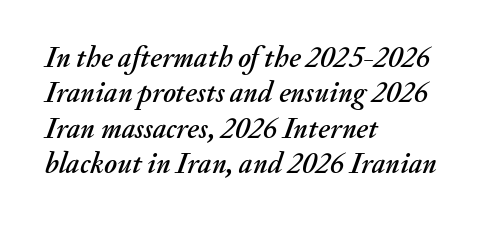
Where is the straight margin? On the left. Glyph-to-glyph distance matches everyday printed text. An italicized treatment has been applied to the whole sample. Only glyphs here, with clear space below each row. Spacing verdict: proportional, widths tailored to each character.
